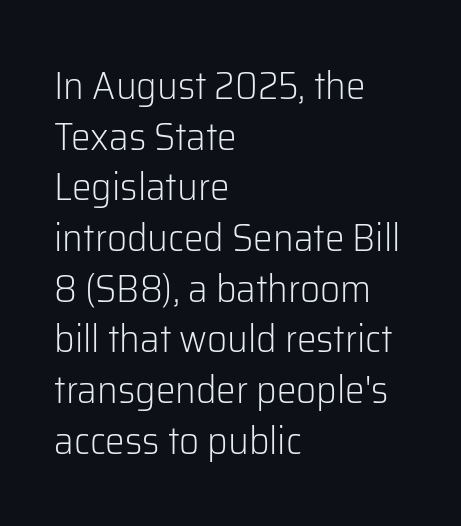
The image shows 39 px light sans-serif type, upright; set left-aligned, normal line spacing (1.3x), normal letter spacing, not underlined; low stroke contrast and a medium x-height.
